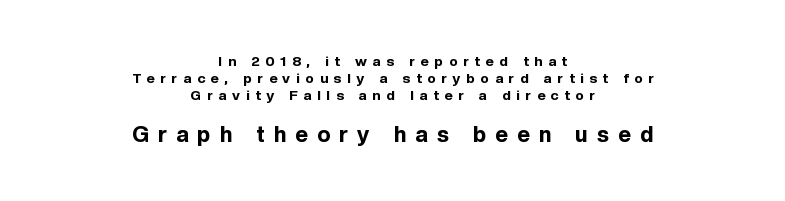
The string is rendered with underlining switched off. Strong, thick strokes mark this as bold type. Top chunk: small. Bottom chunk: large. Tall strokes in this sample are plumb rather than angled. Loose tracking; the words dissolve into strings of separated letters. These lines stack symmetrically, like a column narrowing and widening about its center.
